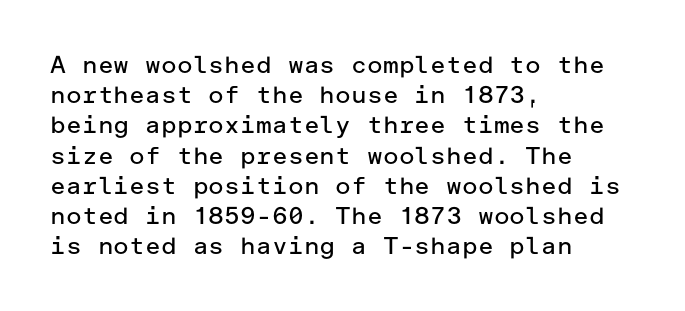
{"italic": "no", "bold": "no", "underline": "no", "align": "left", "line_spacing": "normal", "line_spacing_ratio": 1.26, "letter_spacing": "normal", "letter_spacing_em": 0.0, "glyph_px": 24}
